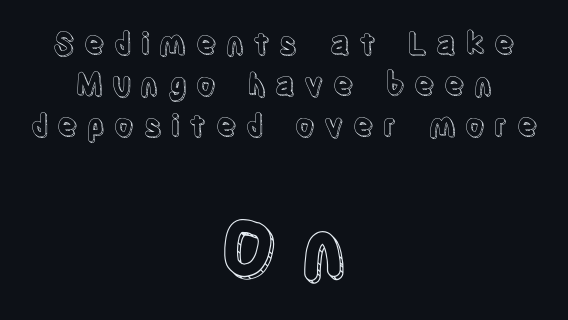
{"italic": "no", "width": "condensed", "x_height": "large", "monospaced": "no", "underline": "no", "align": "center", "line_spacing": "normal", "line_spacing_ratio": 1.37, "letter_spacing": "wide", "letter_spacing_em": 0.31, "larger_block": "second", "size_ratio": 2.53, "glyph_px": 76}
